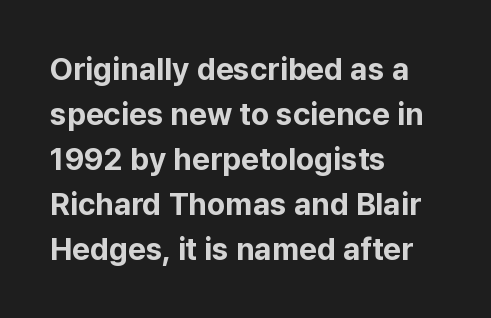
The image shows 31 px bold sans-serif type, upright; set left-aligned, normal line spacing (1.45x), normal letter spacing, not underlined; low stroke contrast and a medium x-height.
